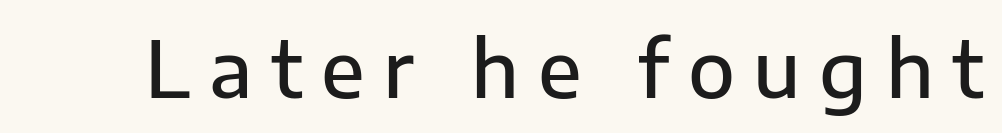
Q: Is the text bold? A: Semi-bold.
Q: Is the text italic (slanted)? A: No, it is upright.
Q: Is the typeface a serif or a sans-serif typeface? A: Sans-serif.
Q: Is the text underlined? A: No.
Q: Is the spacing between letters normal or unusually wide? A: Unusually wide.
Q: Width (condensed, normal, or wide)? A: Normal.
Q: Stroke contrast? A: Low.
Q: x-height? A: Medium.
Q: Monospaced? A: No.
